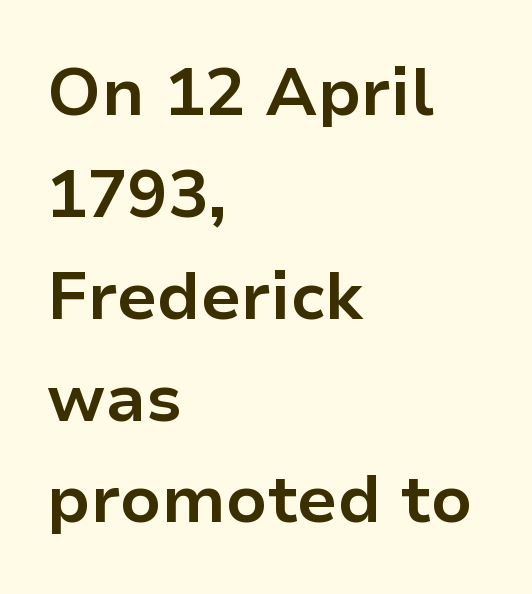
Q: Is the text bold? A: Yes.
Q: Is the text italic (slanted)? A: No, it is upright.
Q: Is the typeface a serif or a sans-serif typeface? A: Sans-serif.
Q: Is the text underlined? A: No.
Q: How is the paragraph aligned? A: Left-aligned.
Q: Is the spacing between letters normal or unusually wide? A: Normal.
Q: Is the spacing between lines tight, normal or loose? A: Normal.
Q: Width (condensed, normal, or wide)? A: Normal.
Q: Stroke contrast? A: Low.
Q: x-height? A: Medium.
Q: Monospaced? A: No.
